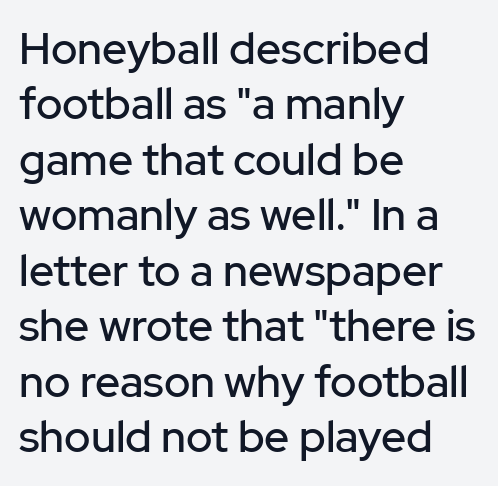
The image shows 44 px sans-serif type, upright; set left-aligned, normal line spacing (1.26x), normal letter spacing, not underlined; low stroke contrast and a medium x-height.
